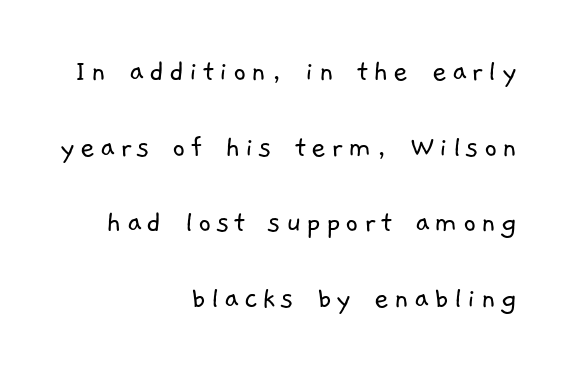
{"serif": "no", "bold": "no", "weight": "light", "width": "normal", "stroke_contrast": "low", "x_height": "medium", "monospaced": "no", "underline": "no", "align": "right", "line_spacing": "loose", "line_spacing_ratio": 2.36, "glyph_px": 32}
